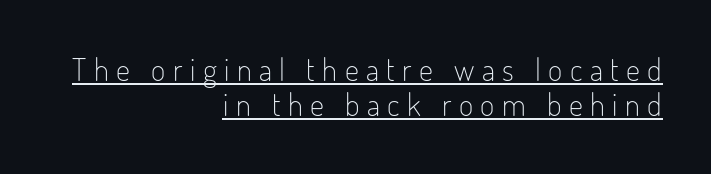
Q: Is the text bold? A: No.
Q: Is the text italic (slanted)? A: No, it is upright.
Q: Is the typeface a serif or a sans-serif typeface? A: Sans-serif.
Q: Is the text underlined? A: Yes.
Q: How is the paragraph aligned? A: Right-aligned.
Q: Is the spacing between letters normal or unusually wide? A: Unusually wide.
Q: Is the spacing between lines tight, normal or loose? A: Tight.
Q: Width (condensed, normal, or wide)? A: Condensed.
Q: Stroke contrast? A: Low.
Q: x-height? A: Small.
Q: Monospaced? A: No.
